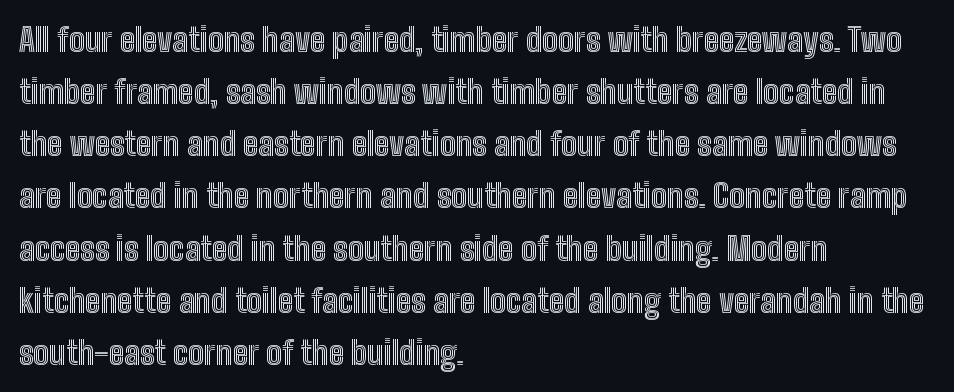
Q: Is the text italic (slanted)? A: No, it is upright.
Q: Is the text underlined? A: No.
Q: How is the paragraph aligned? A: Left-aligned.
Q: Is the spacing between letters normal or unusually wide? A: Normal.
Q: Is the spacing between lines tight, normal or loose? A: Normal.
Q: Width (condensed, normal, or wide)? A: Condensed.
Q: x-height? A: Medium.
Q: Monospaced? A: No.
